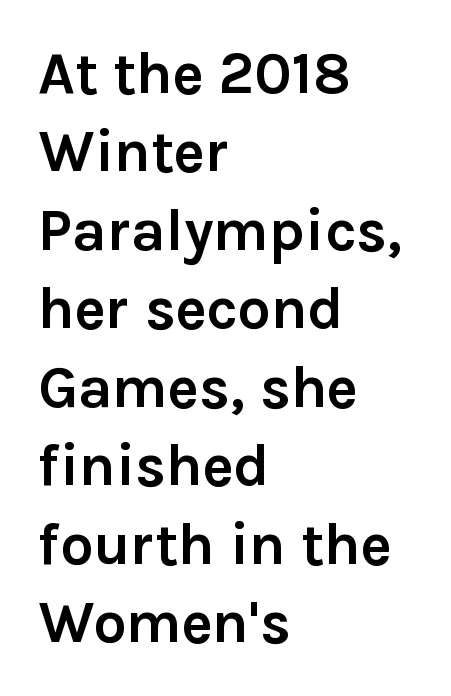
This is the regular roman posture of the typeface. What kind of face is this? One without serifs — a sans. Reading down the column, the eye jumps a familiar distance to each next line. These lines are set flush left with a ragged right edge. Default kerning and tracking; the words read as compact shapes.
